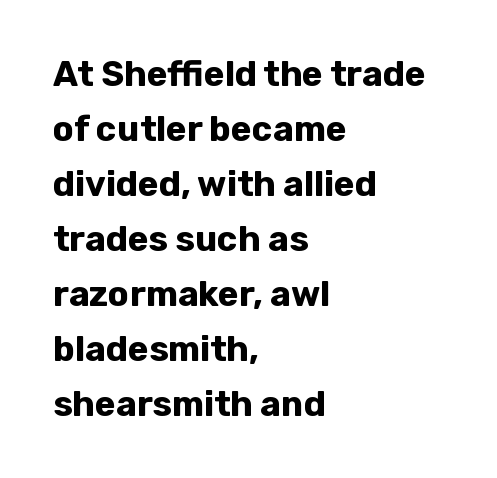
The image shows 35 px bold sans-serif type, upright; set left-aligned, normal line spacing (1.57x), normal letter spacing, not underlined; low stroke contrast and a medium x-height.
